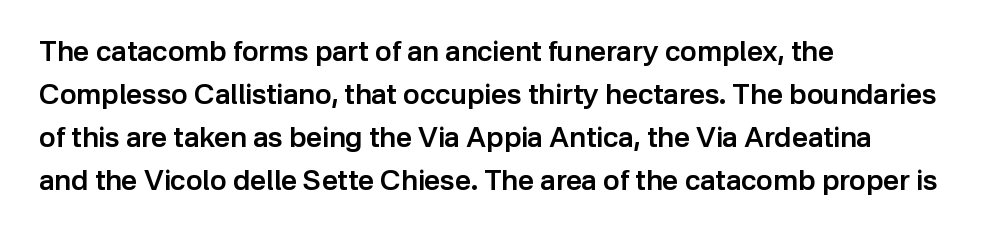
The image shows 28 px semibold sans-serif type, upright; set left-aligned, normal line spacing (1.53x), normal letter spacing, not underlined; low stroke contrast and a medium x-height.
